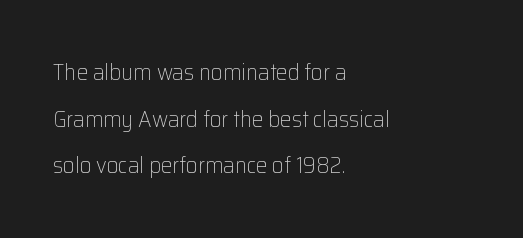
{"italic": "no", "bold": "no", "underline": "no", "align": "left", "line_spacing": "loose", "line_spacing_ratio": 2.03, "letter_spacing": "normal", "letter_spacing_em": 0.0, "glyph_px": 23}
